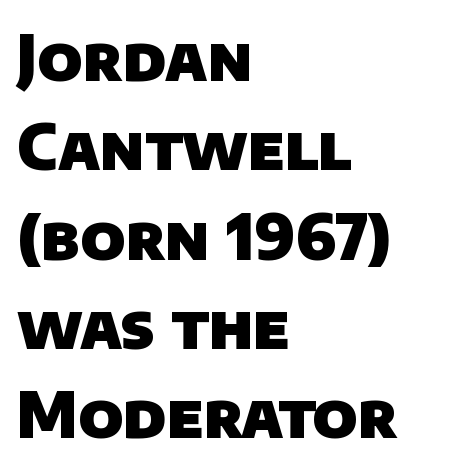
The image shows 62 px heavy sans-serif type; set left-aligned, normal line spacing (1.44x), normal letter spacing, not underlined; low stroke contrast and a large x-height.
